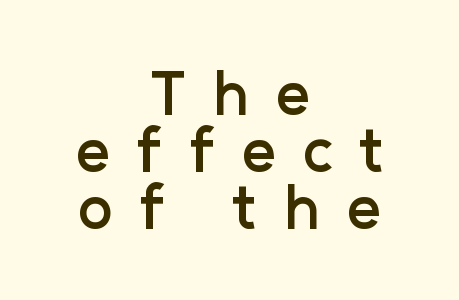
Unlike italic type, these characters show no tilt at all. Pretty heavy lettering here — definitely bold. The designer dialed line spacing down below the default. The type family on display is of the sans-serif kind. Any mark beneath the type? The region is blank. Varying glyph widths throughout — classic text-font behaviour.
